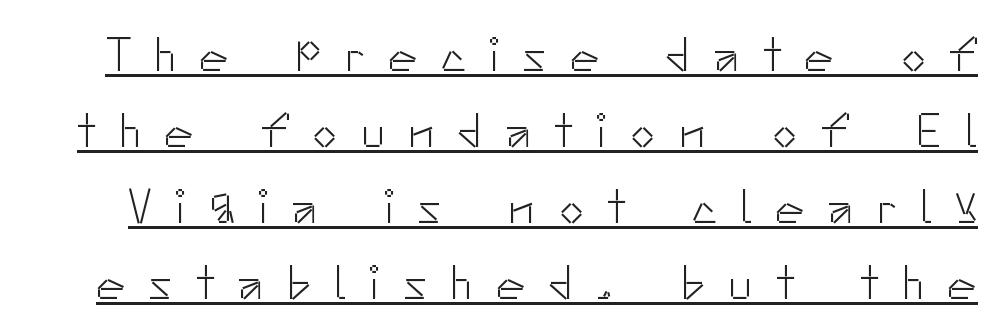
{"serif": "no", "italic": "no", "bold": "no", "weight": "light", "width": "normal", "stroke_contrast": "low", "x_height": "small", "monospaced": "no", "underline": "yes", "line_spacing": "normal", "line_spacing_ratio": 1.55, "letter_spacing": "wide", "letter_spacing_em": 0.48, "glyph_px": 49}
